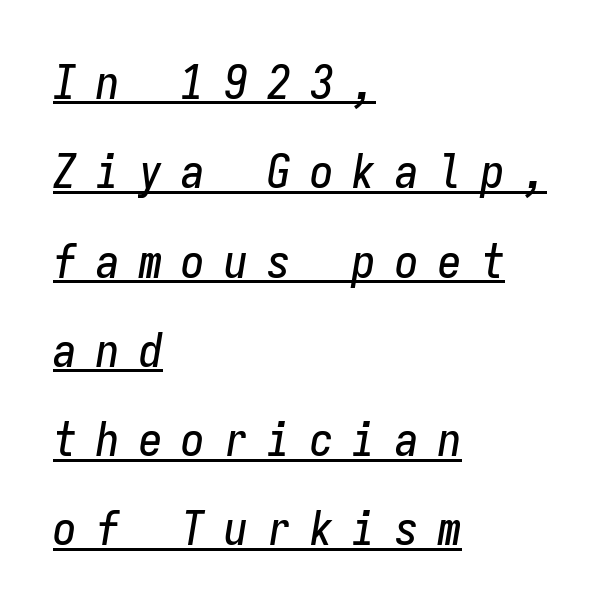
Q: Is the text italic (slanted)? A: Yes, it leans right by about 9 degrees.
Q: Is the text underlined? A: Yes.
Q: How is the paragraph aligned? A: Left-aligned.
Q: Is the spacing between letters normal or unusually wide? A: Unusually wide.
Q: Is the spacing between lines tight, normal or loose? A: Loose.
Q: Width (condensed, normal, or wide)? A: Condensed.
Q: Stroke contrast? A: Low.
Q: x-height? A: Medium.
Q: Monospaced? A: Yes.
